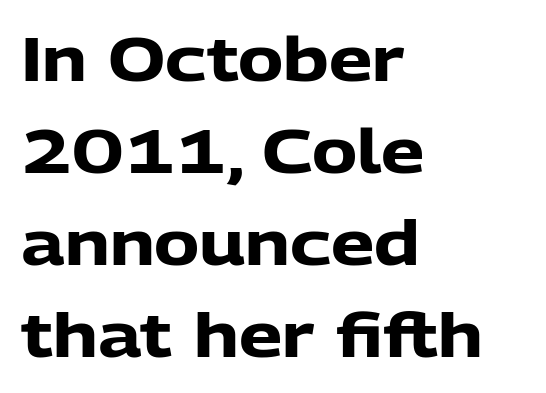
Tall strokes in this sample are plumb rather than angled. Students, observe: this is what conventionally led text looks like. No word sits above an underline. Is the block centered? No — it sits flush against the left margin.
